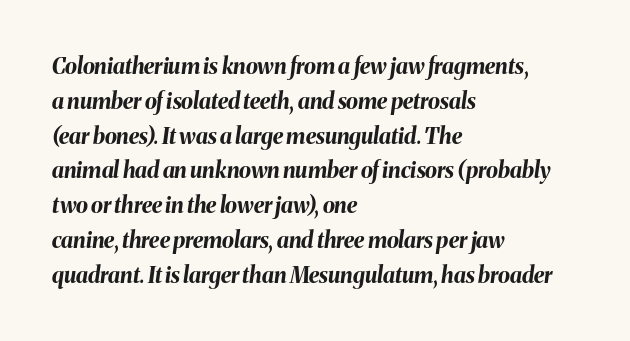
{"italic": "yes", "lean": "right", "slant_degrees": 8, "bold": "yes", "underline": "no", "align": "left", "line_spacing": "normal", "line_spacing_ratio": 1.58, "letter_spacing": "normal", "letter_spacing_em": 0.0, "glyph_px": 22}
